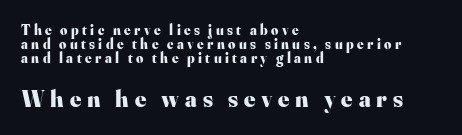
The image shows 24 px bold type, upright; set left-aligned, tight line spacing (1.01x), unusually wide letter spacing (+0.24 em), not underlined; the second (bottom) block is 1.71x larger.
